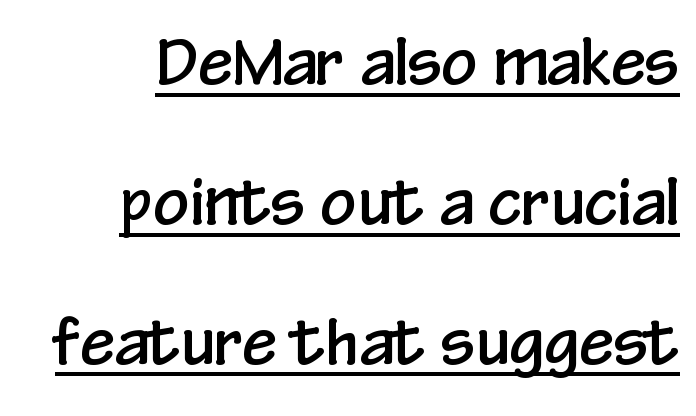
{"serif": "no", "italic": "no", "width": "condensed", "stroke_contrast": "low", "x_height": "medium", "monospaced": "no", "underline": "yes", "align": "right", "line_spacing": "loose", "line_spacing_ratio": 2.22, "letter_spacing": "normal", "letter_spacing_em": 0.0, "glyph_px": 63}
